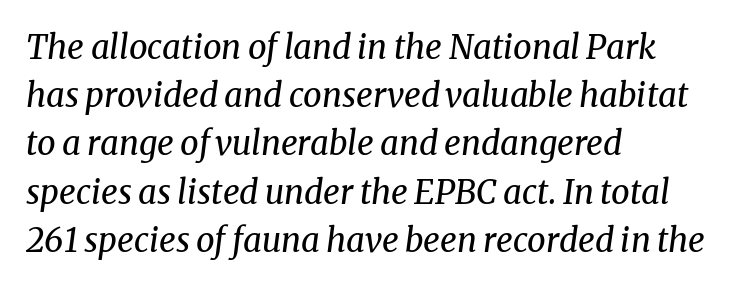
Q: Is the text bold? A: No.
Q: Is the text italic (slanted)? A: Yes, it leans right by about 8 degrees.
Q: Is the typeface a serif or a sans-serif typeface? A: Serif.
Q: Is the text underlined? A: No.
Q: How is the paragraph aligned? A: Left-aligned.
Q: Is the spacing between letters normal or unusually wide? A: Normal.
Q: Is the spacing between lines tight, normal or loose? A: Normal.
Q: Width (condensed, normal, or wide)? A: Normal.
Q: Stroke contrast? A: Medium.
Q: x-height? A: Medium.
Q: Monospaced? A: No.
